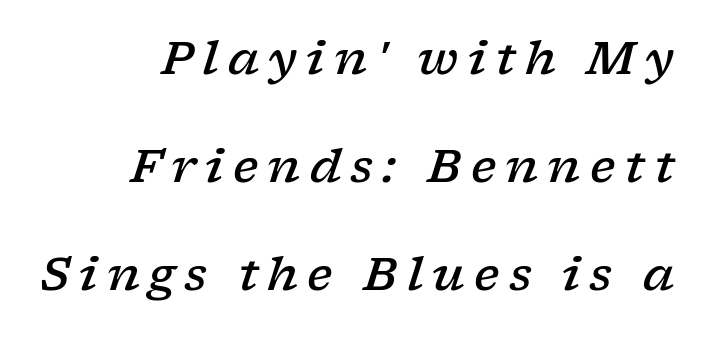
{"serif": "yes", "italic": "yes", "lean": "right", "slant_degrees": 17, "bold": "semi", "weight": "semibold", "width": "wide", "stroke_contrast": "low", "x_height": "medium", "monospaced": "no", "underline": "no", "align": "right", "line_spacing": "loose", "line_spacing_ratio": 2.35, "letter_spacing": "wide", "letter_spacing_em": 0.2, "glyph_px": 46}
